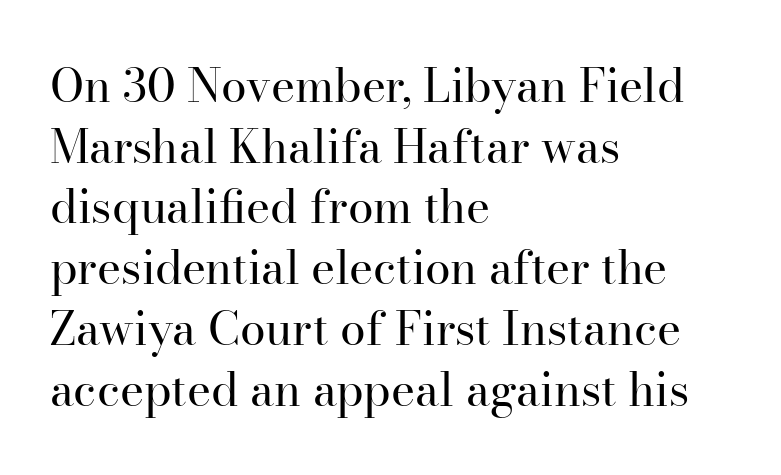
Honestly, the row spacing looks completely unremarkable. Here the designer chose a conventional face with non-uniform glyph widths. This sample uses plain, unmodified letter spacing. These lines are set flush left with a ragged right edge. Letterform terminals end in serifs throughout the passage.
